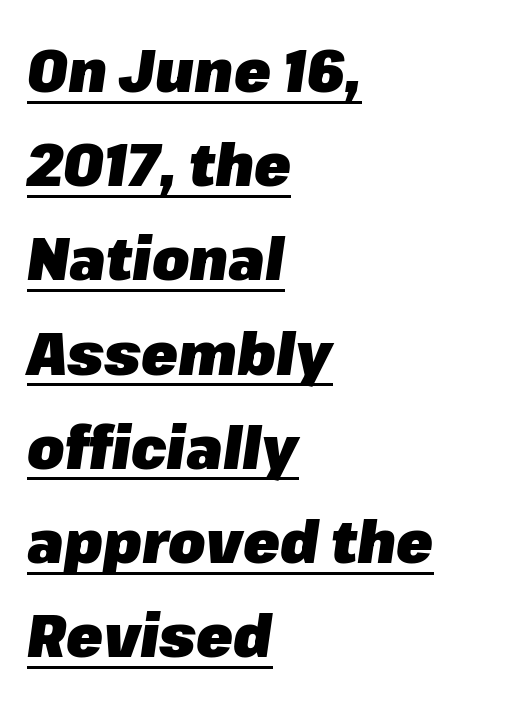
{"italic": "yes", "lean": "right", "slant_degrees": 8, "bold": "yes", "weight": "heavy", "width": "normal", "stroke_contrast": "low", "x_height": "medium", "monospaced": "no", "underline": "yes", "align": "left", "line_spacing": "normal", "line_spacing_ratio": 1.57, "letter_spacing": "normal", "letter_spacing_em": 0.0, "glyph_px": 60}
